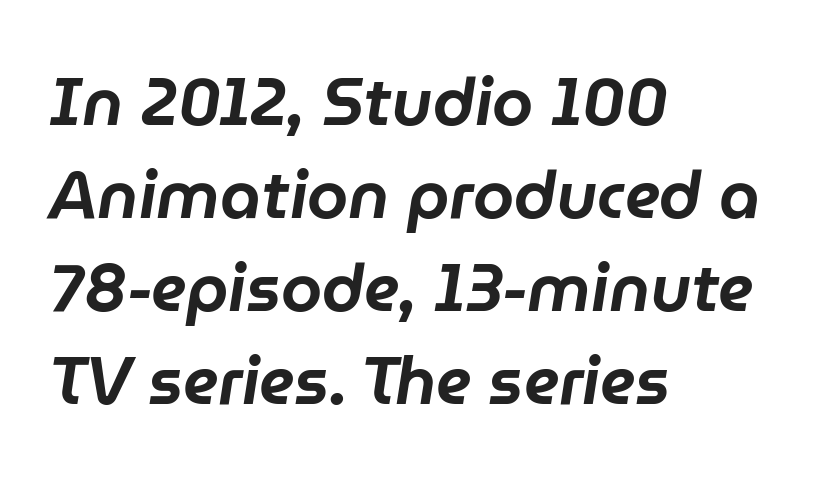
{"italic": "yes", "lean": "right", "slant_degrees": 9, "width": "normal", "stroke_contrast": "low", "x_height": "medium", "monospaced": "no", "underline": "no", "align": "left", "line_spacing": "normal", "line_spacing_ratio": 1.41, "letter_spacing": "normal", "letter_spacing_em": 0.0, "glyph_px": 66}
